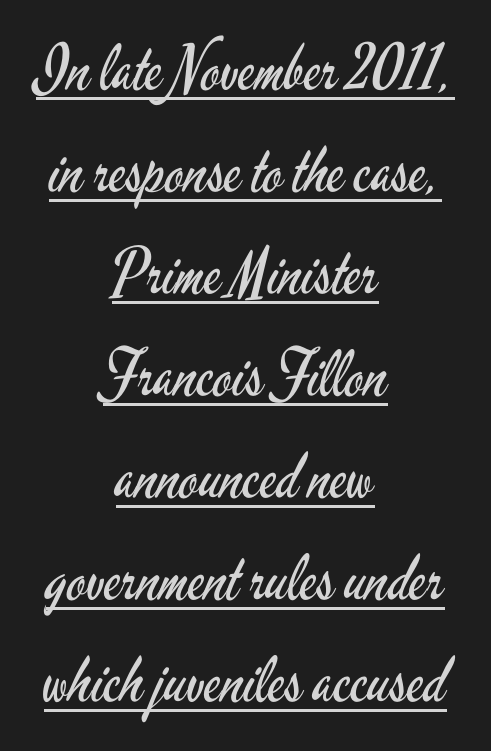
Q: Is the text bold? A: No.
Q: Is the text italic (slanted)? A: Yes.
Q: Is the typeface a serif or a sans-serif typeface? A: Sans-serif.
Q: Is the text underlined? A: Yes.
Q: How is the paragraph aligned? A: Centered.
Q: Is the spacing between letters normal or unusually wide? A: Normal.
Q: Is the spacing between lines tight, normal or loose? A: Normal.
Q: Width (condensed, normal, or wide)? A: Condensed.
Q: Stroke contrast? A: Low.
Q: x-height? A: Small.
Q: Monospaced? A: No.
